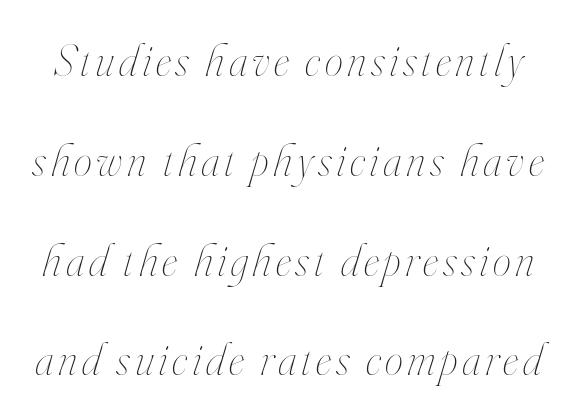
Heaviness? Minimal to ordinary, like unemphasized prose. These lines stand farther apart than default settings would place them. Emphasis-style slanted type is in use. Glance below the letters and you will spot only blank space.
